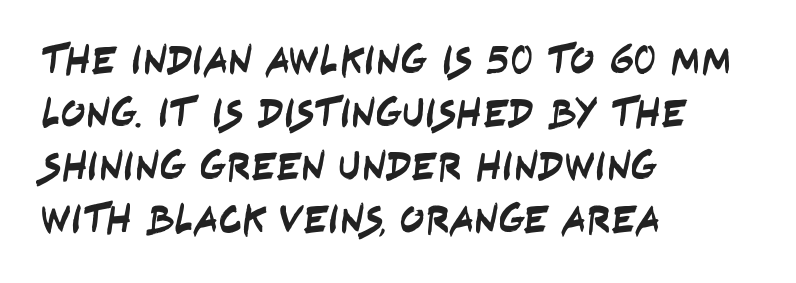
The letters sit at their default tracking, neither squeezed nor spread. Character widths vary here, with narrow letters taking less room than wide ones. Classification — sans serif. Descender tails drop into unmarked territory.
